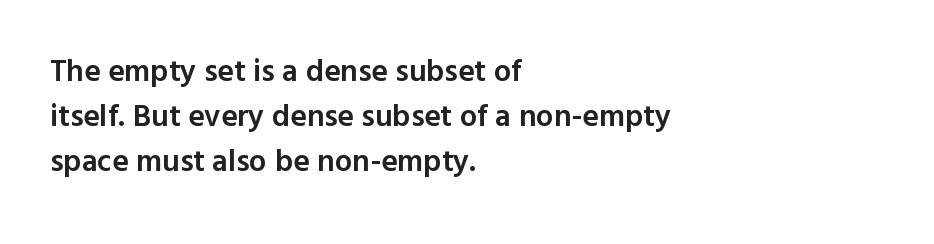
The image shows 31 px semibold sans-serif type, upright; set left-aligned, normal line spacing (1.45x), normal letter spacing, not underlined; a medium x-height.
